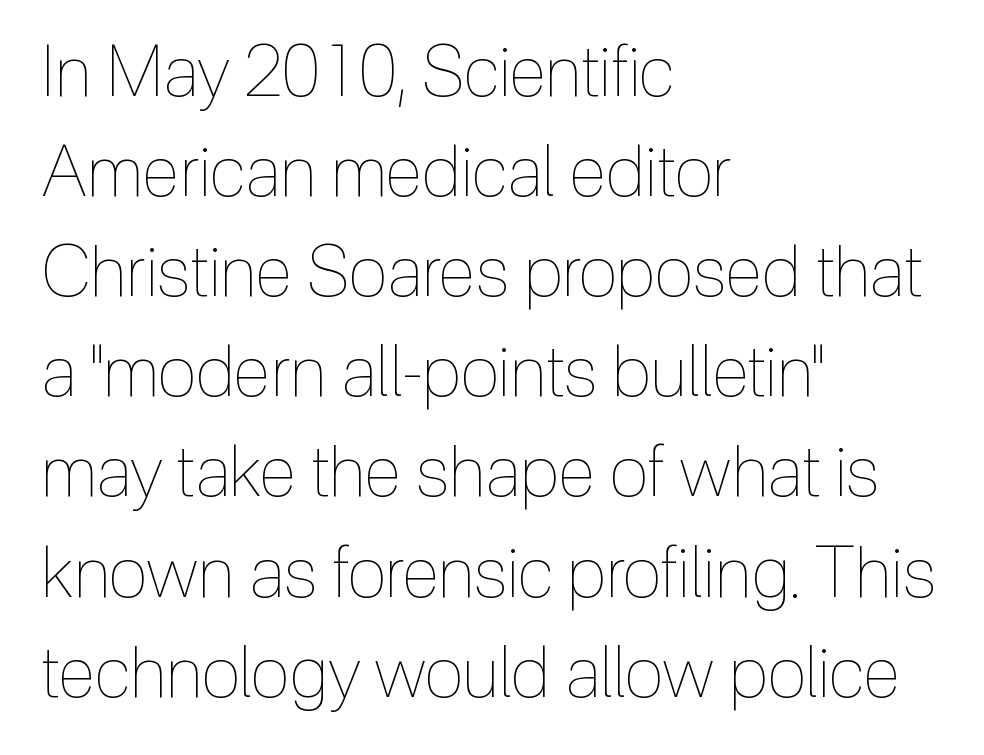
The image shows 71 px thin, condensed type, upright; set left-aligned, normal line spacing (1.41x), normal letter spacing, not underlined; a medium x-height.
